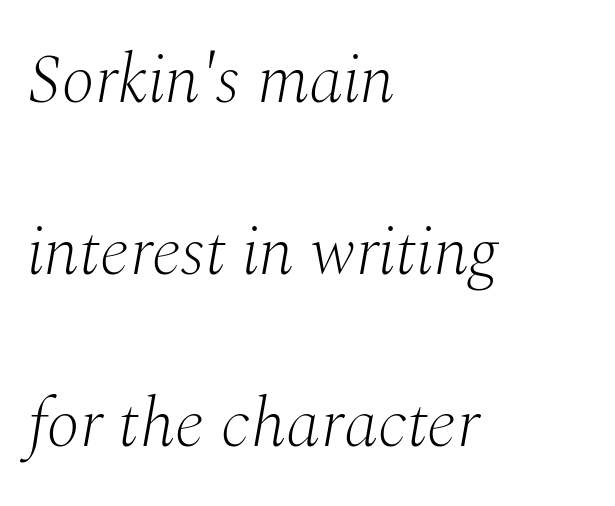
Q: Is the text bold? A: No.
Q: Is the text italic (slanted)? A: Yes, it leans right by about 10 degrees.
Q: Is the typeface a serif or a sans-serif typeface? A: Serif.
Q: Is the text underlined? A: No.
Q: How is the paragraph aligned? A: Left-aligned.
Q: Is the spacing between letters normal or unusually wide? A: Normal.
Q: Is the spacing between lines tight, normal or loose? A: Loose.
Q: Width (condensed, normal, or wide)? A: Normal.
Q: Stroke contrast? A: Medium.
Q: x-height? A: Medium.
Q: Monospaced? A: No.
